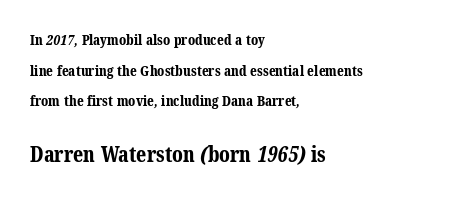
Nobody drew a line under any word here. The horizontal fit of the characters is conventional and even. Typesetter's note: full bold, strokes at maximum text heaviness. The passage shown stacks its lines with a broad gap. Which chunk is bigger? The second one — the bottom block dwarfs the top.
